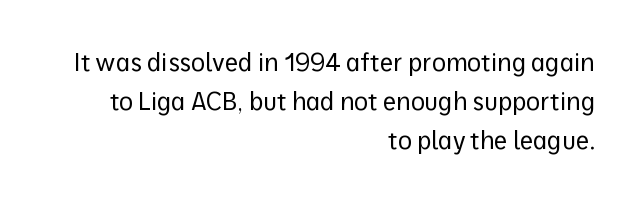
{"italic": "no", "bold": "no", "underline": "no", "align": "right", "line_spacing": "normal", "line_spacing_ratio": 1.62, "letter_spacing": "normal", "letter_spacing_em": 0.0, "glyph_px": 24}
